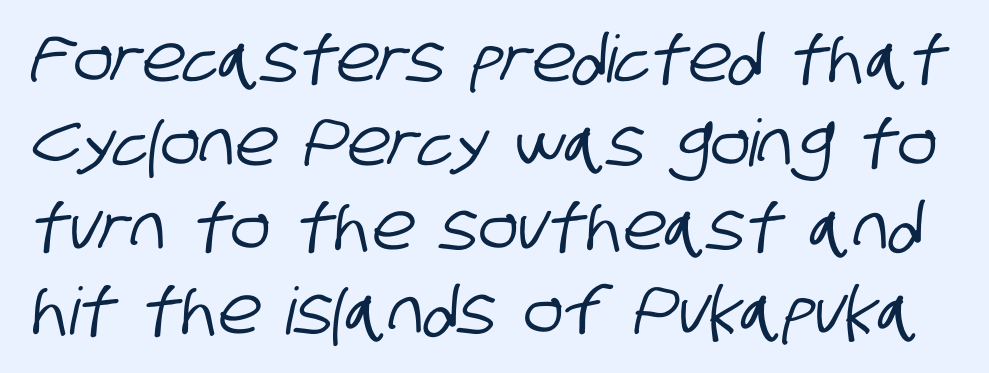
{"serif": "no", "width": "condensed", "stroke_contrast": "low", "x_height": "large", "monospaced": "no", "underline": "no", "line_spacing": "normal", "line_spacing_ratio": 1.29, "letter_spacing": "normal", "letter_spacing_em": 0.0, "glyph_px": 65}
